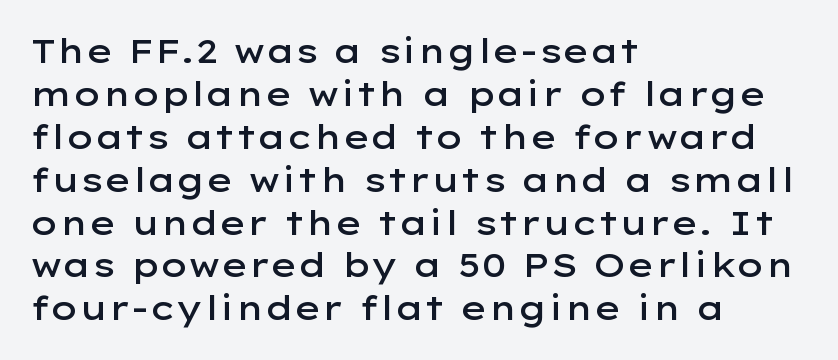
Q: Is the text bold? A: Semi-bold.
Q: Is the text italic (slanted)? A: No, it is upright.
Q: Is the typeface a serif or a sans-serif typeface? A: Sans-serif.
Q: Is the text underlined? A: No.
Q: How is the paragraph aligned? A: Left-aligned.
Q: Is the spacing between letters normal or unusually wide? A: Normal.
Q: Is the spacing between lines tight, normal or loose? A: Normal.
Q: Width (condensed, normal, or wide)? A: Wide.
Q: Stroke contrast? A: Low.
Q: x-height? A: Medium.
Q: Monospaced? A: No.
